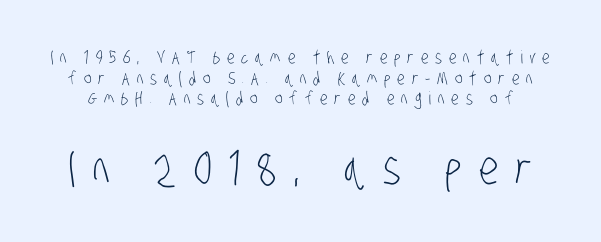
Type style note: lacks serifs. Whoever set this chose condensed vertical rhythm over breathing room. Glance below the letters and you will spot only blank space. The letters in the lower block stand taller than those in the block above.
